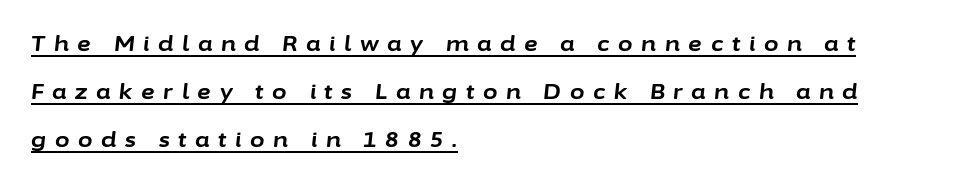
The image shows 21 px bold type, italic (leaning right); set left-aligned, loose line spacing (2.29x), unusually wide letter spacing (+0.42 em), underlined.
